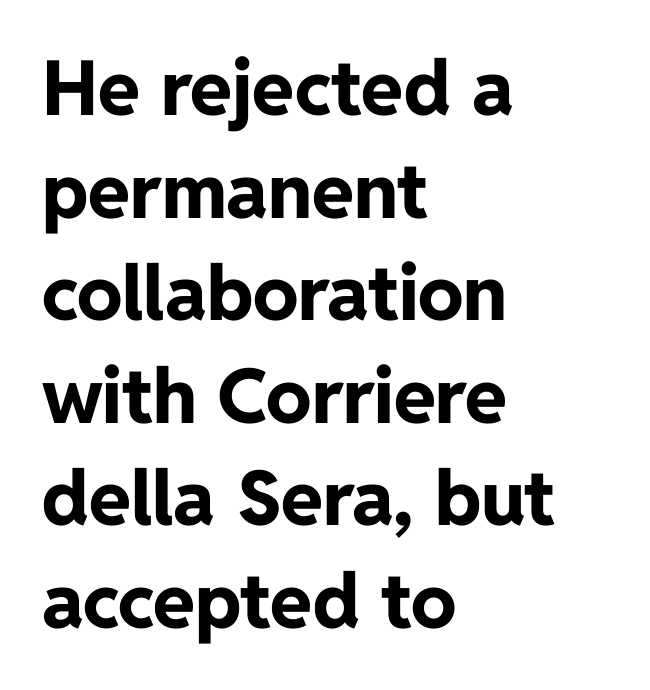
Q: Is the text bold? A: Yes.
Q: Is the text italic (slanted)? A: No, it is upright.
Q: Is the typeface a serif or a sans-serif typeface? A: Sans-serif.
Q: Is the text underlined? A: No.
Q: How is the paragraph aligned? A: Left-aligned.
Q: Is the spacing between letters normal or unusually wide? A: Normal.
Q: Is the spacing between lines tight, normal or loose? A: Normal.
Q: Width (condensed, normal, or wide)? A: Normal.
Q: Stroke contrast? A: Low.
Q: x-height? A: Medium.
Q: Monospaced? A: No.
